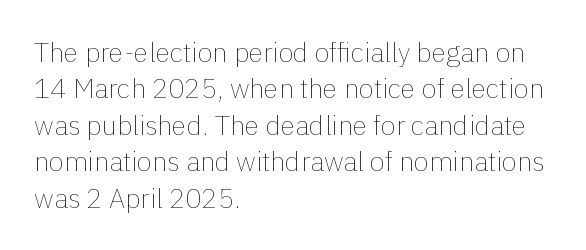
The image shows 27 px text type, upright; set left-aligned, normal line spacing (1.35x), normal letter spacing, not underlined.
